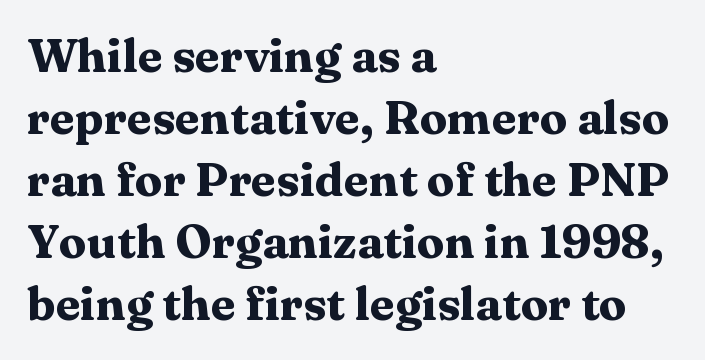
The image shows 46 px heavy, wide serif type, upright; set left-aligned, normal line spacing (1.35x), normal letter spacing, not underlined; medium stroke contrast and a medium x-height.
